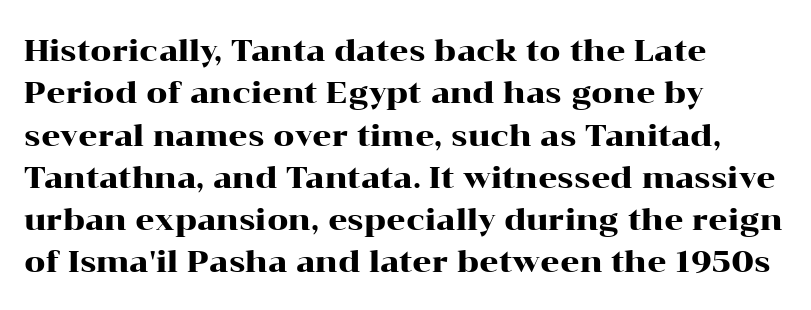
Q: Is the text italic (slanted)? A: No, it is upright.
Q: Is the typeface a serif or a sans-serif typeface? A: Serif.
Q: Is the text underlined? A: No.
Q: How is the paragraph aligned? A: Left-aligned.
Q: Is the spacing between letters normal or unusually wide? A: Normal.
Q: Is the spacing between lines tight, normal or loose? A: Normal.
Q: Width (condensed, normal, or wide)? A: Wide.
Q: Stroke contrast? A: High.
Q: x-height? A: Medium.
Q: Monospaced? A: No.
